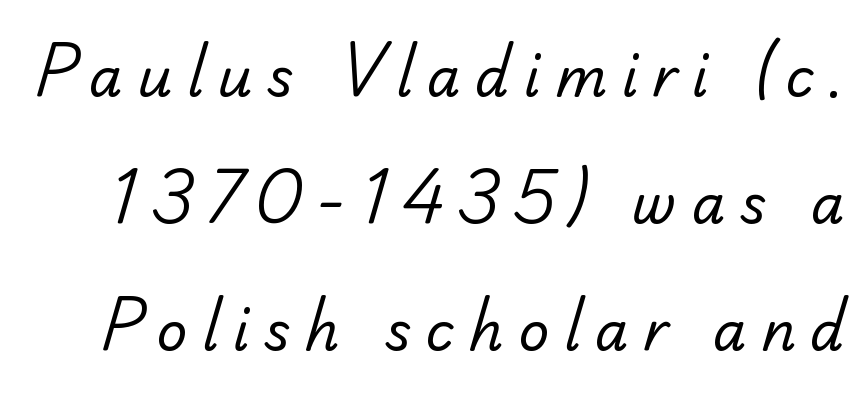
The image shows 54 px regular-weight sans-serif type; set loose line spacing (2.35x), unusually wide letter spacing (+0.27 em), not underlined; low stroke contrast and a small x-height.
